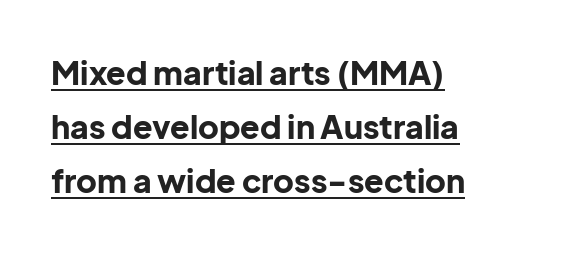
{"serif": "no", "italic": "no", "bold": "yes", "weight": "bold", "width": "normal", "stroke_contrast": "low", "x_height": "medium", "monospaced": "no", "underline": "yes", "align": "left", "line_spacing": "normal", "line_spacing_ratio": 1.69, "letter_spacing": "normal", "letter_spacing_em": 0.0, "glyph_px": 32}
